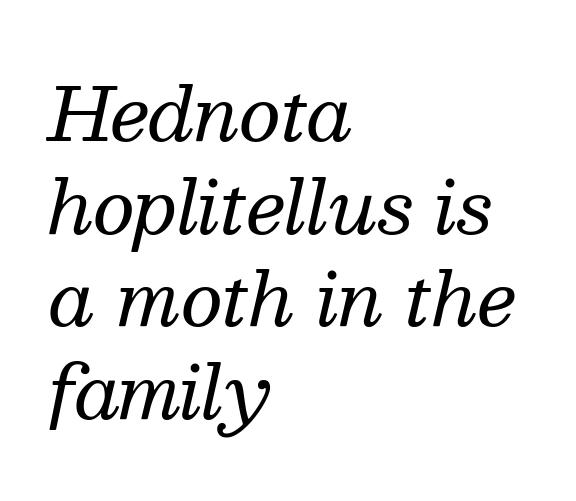
Q: Is the text bold? A: No.
Q: Is the text italic (slanted)? A: Yes, it leans right by about 13 degrees.
Q: Is the typeface a serif or a sans-serif typeface? A: Serif.
Q: Is the text underlined? A: No.
Q: How is the paragraph aligned? A: Left-aligned.
Q: Is the spacing between letters normal or unusually wide? A: Normal.
Q: Is the spacing between lines tight, normal or loose? A: Normal.
Q: Width (condensed, normal, or wide)? A: Normal.
Q: Stroke contrast? A: Medium.
Q: x-height? A: Medium.
Q: Monospaced? A: No.
